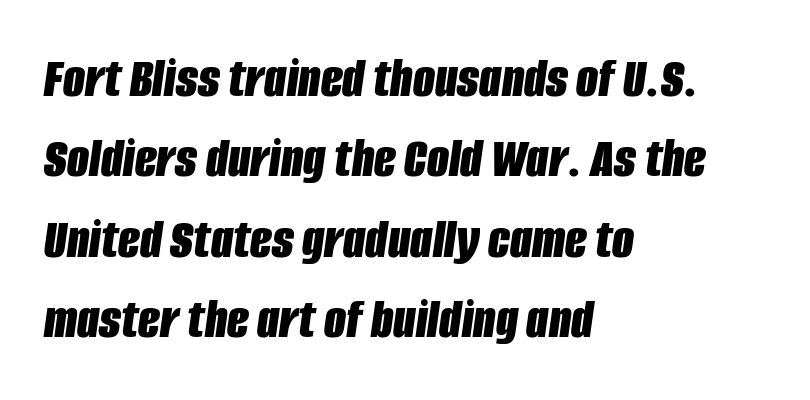
The image shows 57 px bold, condensed type, italic (leaning right); set left-aligned, normal line spacing (1.41x), normal letter spacing, not underlined; low stroke contrast and a large x-height.
